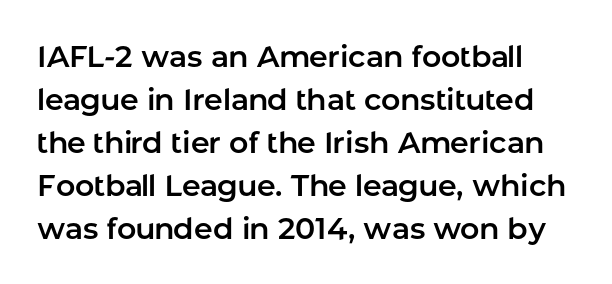
Q: Is the text italic (slanted)? A: No, it is upright.
Q: Is the typeface a serif or a sans-serif typeface? A: Sans-serif.
Q: Is the text underlined? A: No.
Q: Is the spacing between letters normal or unusually wide? A: Normal.
Q: Is the spacing between lines tight, normal or loose? A: Normal.
Q: Width (condensed, normal, or wide)? A: Normal.
Q: Stroke contrast? A: Low.
Q: x-height? A: Medium.
Q: Monospaced? A: No.
